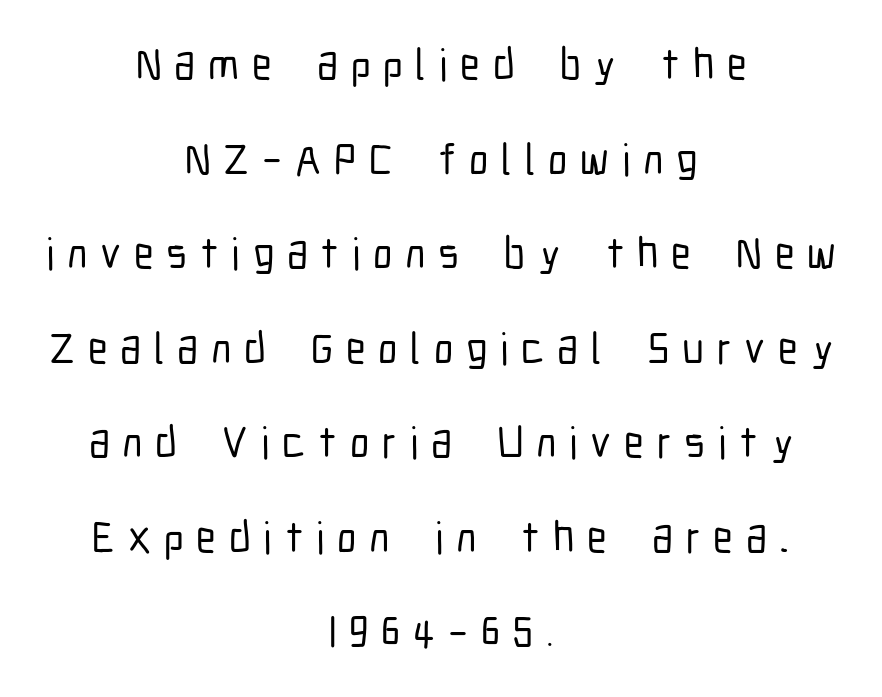
Q: Is the text italic (slanted)? A: No, it is upright.
Q: Is the typeface a serif or a sans-serif typeface? A: Sans-serif.
Q: Is the text underlined? A: No.
Q: How is the paragraph aligned? A: Centered.
Q: Is the spacing between letters normal or unusually wide? A: Unusually wide.
Q: Is the spacing between lines tight, normal or loose? A: Loose.
Q: Width (condensed, normal, or wide)? A: Condensed.
Q: Stroke contrast? A: Low.
Q: x-height? A: Medium.
Q: Monospaced? A: No.
